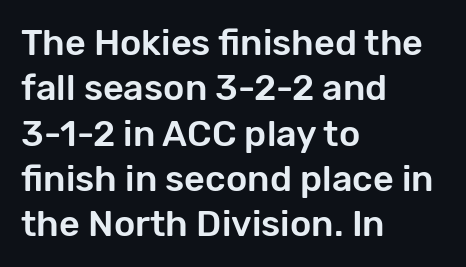
Q: Is the text italic (slanted)? A: No, it is upright.
Q: Is the typeface a serif or a sans-serif typeface? A: Sans-serif.
Q: Is the text underlined? A: No.
Q: How is the paragraph aligned? A: Left-aligned.
Q: Is the spacing between letters normal or unusually wide? A: Normal.
Q: Is the spacing between lines tight, normal or loose? A: Normal.
Q: Width (condensed, normal, or wide)? A: Normal.
Q: Stroke contrast? A: Low.
Q: x-height? A: Medium.
Q: Monospaced? A: No.
